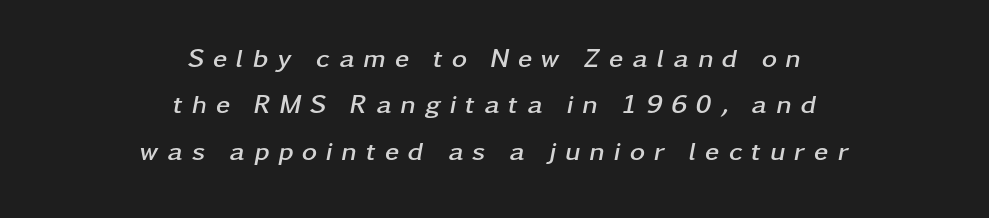
The image shows 26 px bold type, italic (leaning right); set centered, line spacing 1.78x, unusually wide letter spacing (+0.34 em), not underlined.
